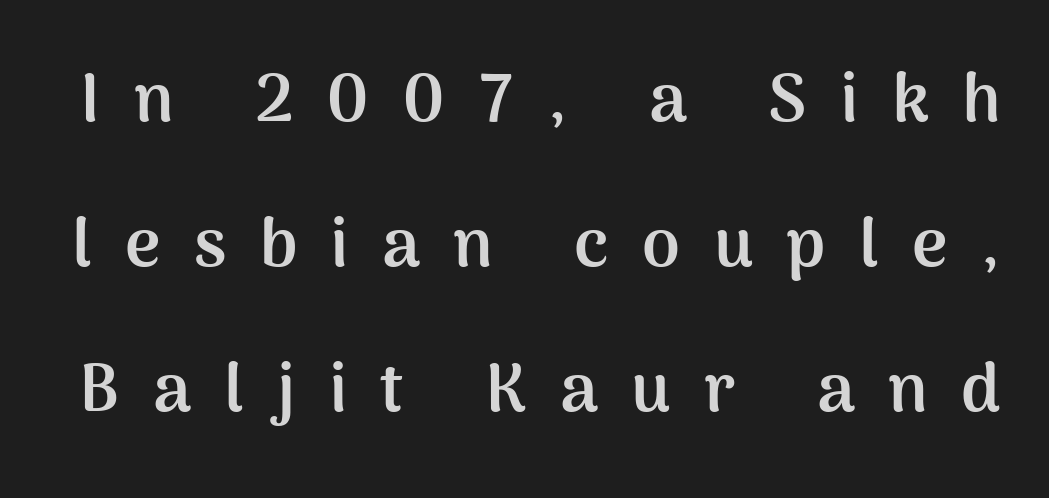
{"serif": "no", "italic": "no", "bold": "yes", "weight": "semibold", "width": "normal", "stroke_contrast": "medium", "x_height": "medium", "monospaced": "no", "underline": "no", "line_spacing": "loose", "line_spacing_ratio": 2.13, "letter_spacing": "wide", "letter_spacing_em": 0.49, "glyph_px": 68}
